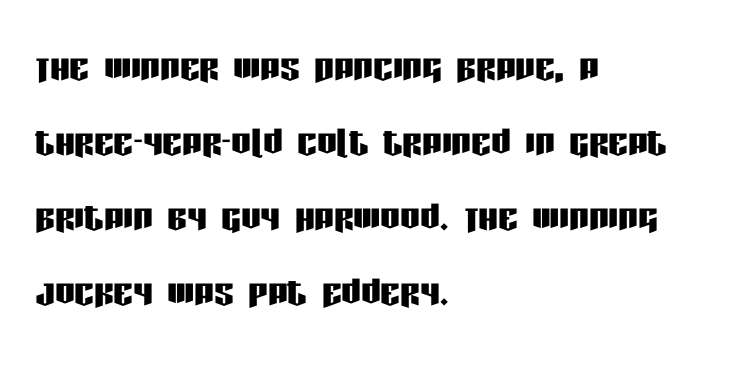
Notice how the passage keeps a crisp vertical edge on the left only. Letterform terminals end flat and unadorned throughout the passage. What stands out about the letter spacing? Nothing — it is the standard amount. Reading down the column, the eye jumps a familiar distance to each next line. Does the lettering tilt? It doesn't — this is upright. A typesetter would call this proportional, since set widths differ per character.
